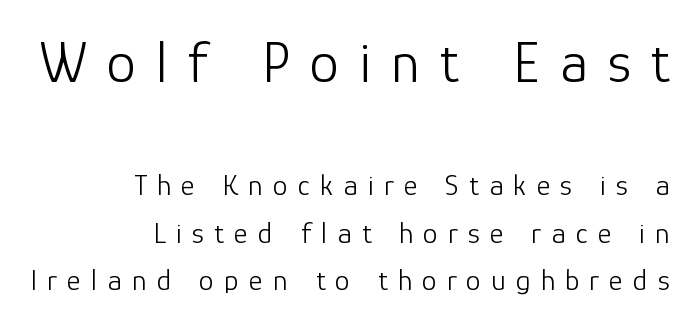
The image shows 59 px light sans-serif type, upright; set right-aligned, normal line spacing (1.58x), unusually wide letter spacing (+0.34 em), not underlined; the first (top) block is 1.97x larger; low stroke contrast and a medium x-height.
